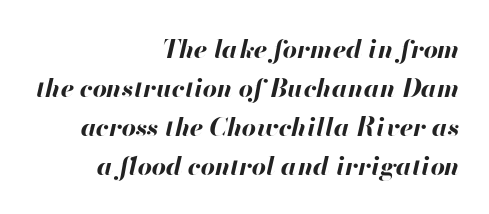
{"italic": "yes", "lean": "right", "slant_degrees": 13, "bold": "yes", "underline": "no", "align": "right", "line_spacing": "normal", "line_spacing_ratio": 1.56, "letter_spacing": "normal", "letter_spacing_em": 0.0, "glyph_px": 25}
